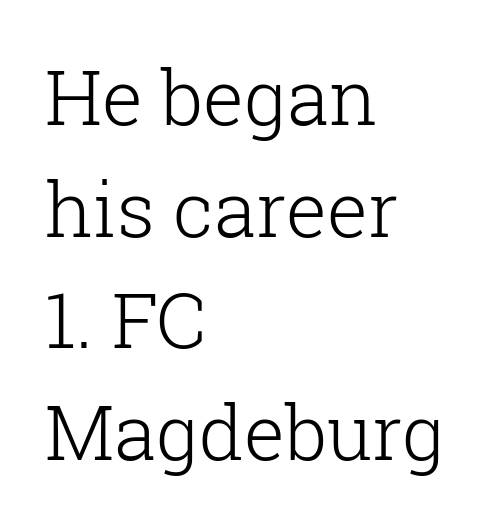
Looks like regular typesetting: each glyph gets only the width it needs. Reading down the column, the eye jumps a familiar distance to each next line. There is no visible air inserted between adjacent glyphs. Small tapered or slab feet sit at the stroke ends, so this counts as serif.
